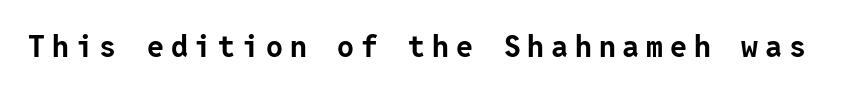
Q: Is the text bold? A: Yes.
Q: Is the text italic (slanted)? A: No, it is upright.
Q: Is the typeface a serif or a sans-serif typeface? A: Sans-serif.
Q: Is the text underlined? A: No.
Q: Is the spacing between letters normal or unusually wide? A: Unusually wide.
Q: Width (condensed, normal, or wide)? A: Normal.
Q: Stroke contrast? A: Low.
Q: x-height? A: Medium.
